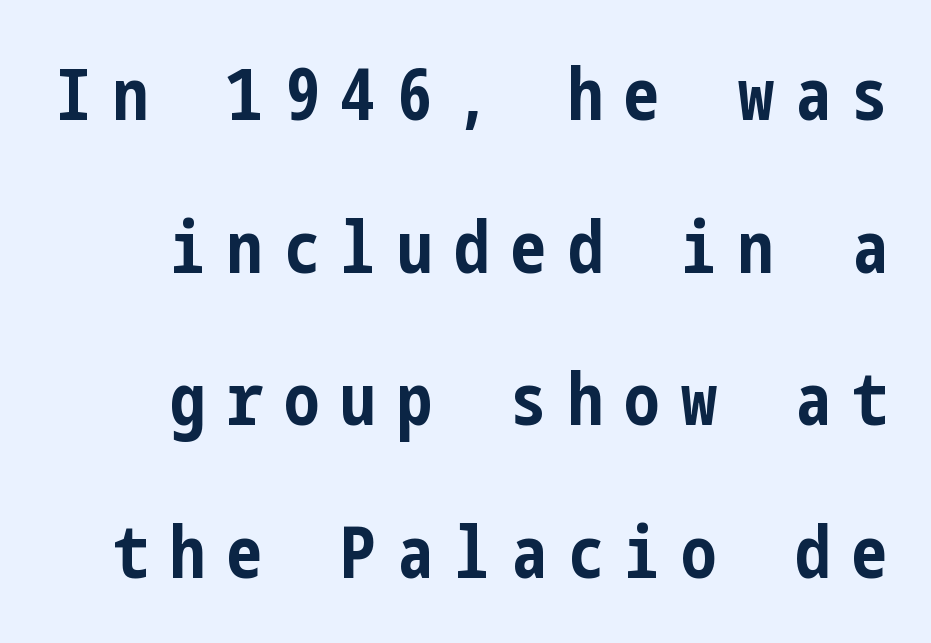
{"serif": "no", "italic": "no", "bold": "yes", "weight": "bold", "width": "condensed", "stroke_contrast": "low", "x_height": "medium", "underline": "no", "line_spacing": "loose", "line_spacing_ratio": 2.15, "letter_spacing": "wide", "letter_spacing_em": 0.3, "glyph_px": 71}
